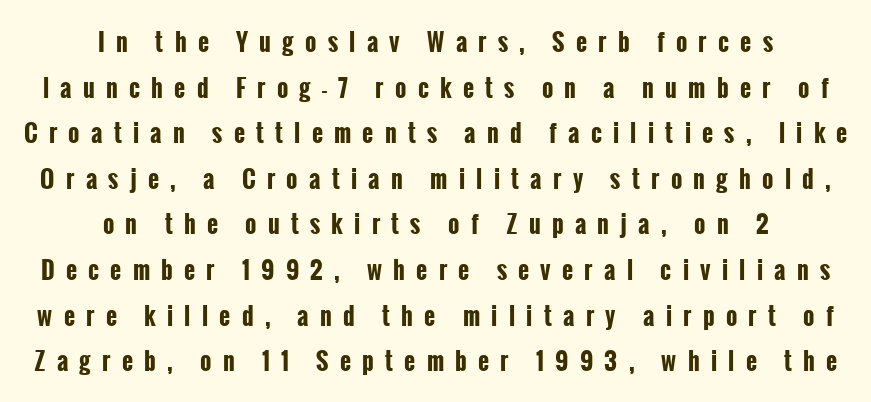
The leading is generous, giving the passage an open texture. Descenders are the only things crossing below the line. Which margin do the lines hug? Neither — every line sits in the middle. Unlike italic type, these characters show no tilt at all. Loose tracking; the words dissolve into strings of separated letters.
